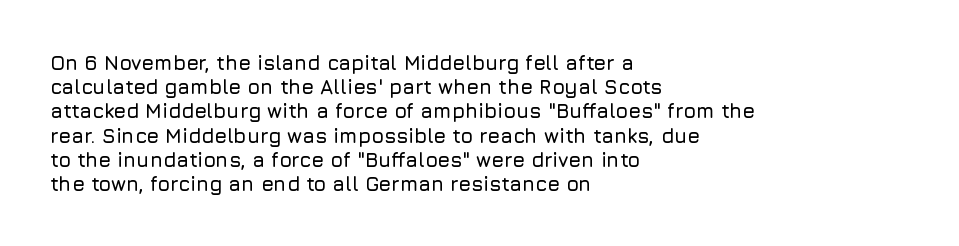
If you drew a line through each stem, it would be perfectly vertical. The line texture is even and compact thanks to regular tracking. Which margin do the lines hug? The left one — the right edge is uneven. Letters rest on an invisible, unmarked baseline.
